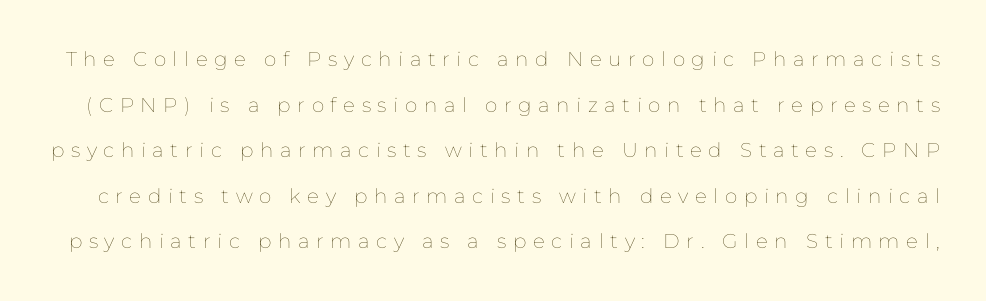
{"italic": "no", "bold": "no", "underline": "no", "line_spacing": "loose", "line_spacing_ratio": 2.28, "letter_spacing": "wide", "letter_spacing_em": 0.33, "glyph_px": 20}
